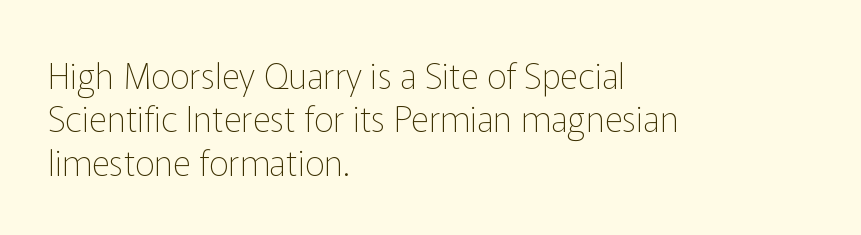
In terms of posture, this sample is upright. Typeset ragged right — the left edge is the straight one. Observe the absence of serifs on each vertical stroke in this sample. The face used here is proportionally spaced, like ordinary book or web type. Only glyphs here, with clear space below each row. Summary of weight: not heavy and not bold.
